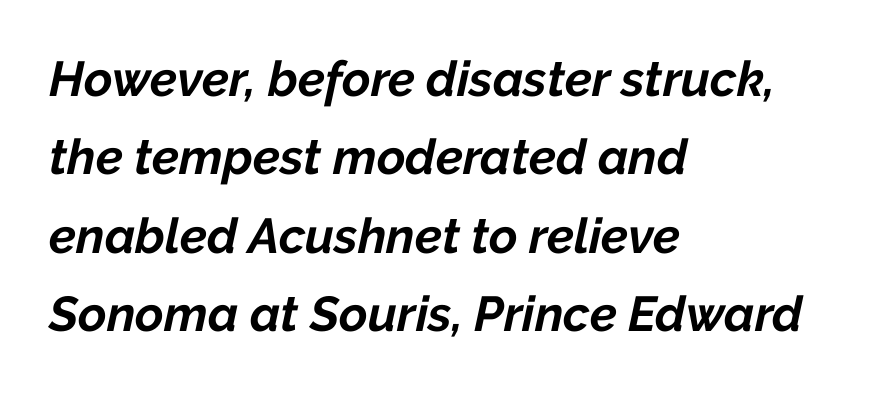
The image shows 49 px bold type, italic (leaning right); set left-aligned, normal line spacing (1.6x), normal letter spacing, not underlined; low stroke contrast and a medium x-height.
